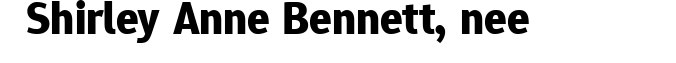
The letters advance in unequal steps, a hallmark of proportional type. The line texture is even and compact thanks to regular tracking. Look at the stroke-to-counter ratio: heavy, a bold. Classification — sans serif.
